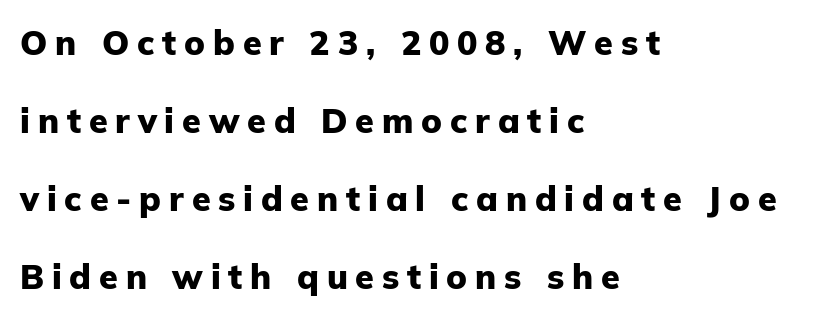
Someone cranked the tracking dial way up on this one. Note: no serifs on the glyphs. Notice how the passage keeps a crisp vertical edge on the left only. Typographic density is high because the face is bold. A clean baseline with only descenders dipping below it.
